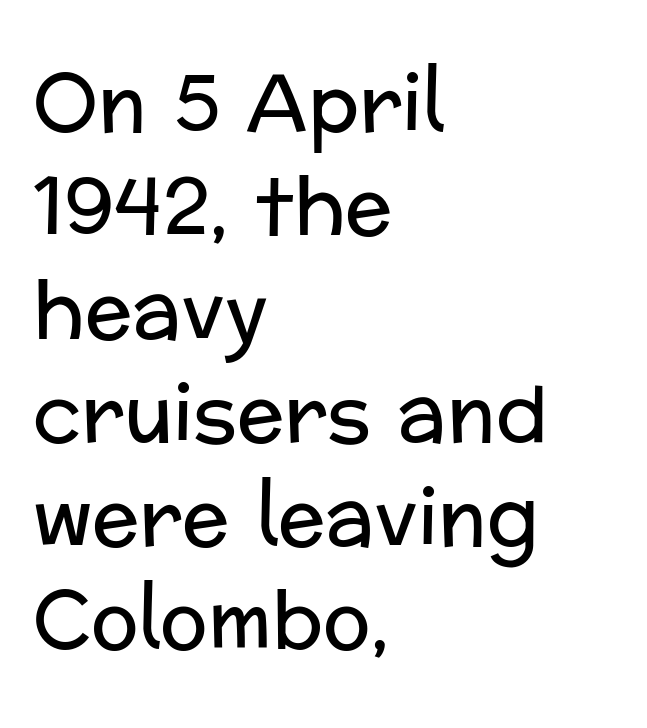
The image shows 79 px regular-weight sans-serif type, upright; set left-aligned, normal line spacing (1.31x), normal letter spacing, not underlined; low stroke contrast and a medium x-height.
